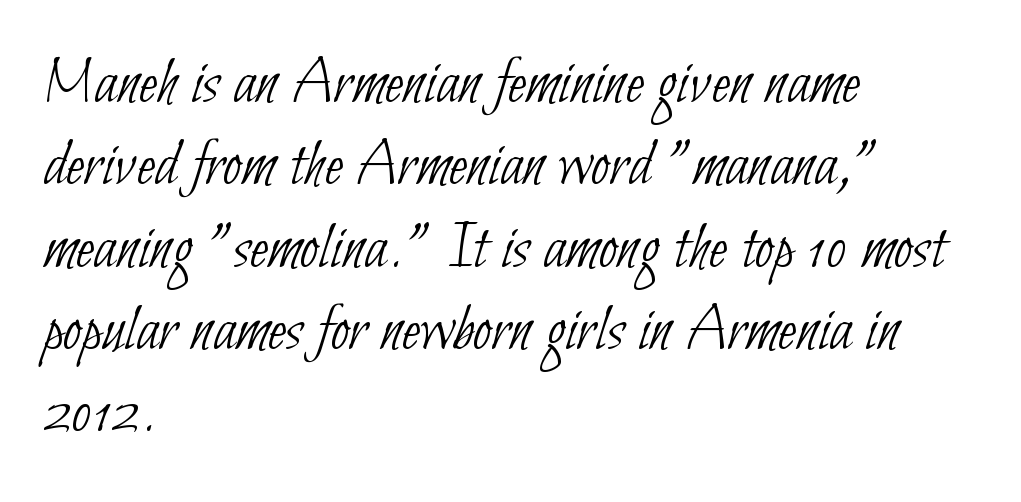
Q: Is the text bold? A: No.
Q: Is the typeface a serif or a sans-serif typeface? A: Sans-serif.
Q: Is the text underlined? A: No.
Q: How is the paragraph aligned? A: Left-aligned.
Q: Is the spacing between letters normal or unusually wide? A: Normal.
Q: Width (condensed, normal, or wide)? A: Condensed.
Q: Stroke contrast? A: Low.
Q: x-height? A: Small.
Q: Monospaced? A: No.
